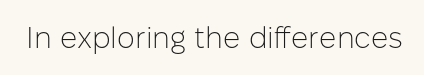
The image shows 30 px light sans-serif type, upright; set normal letter spacing, not underlined; low stroke contrast and a medium x-height.
